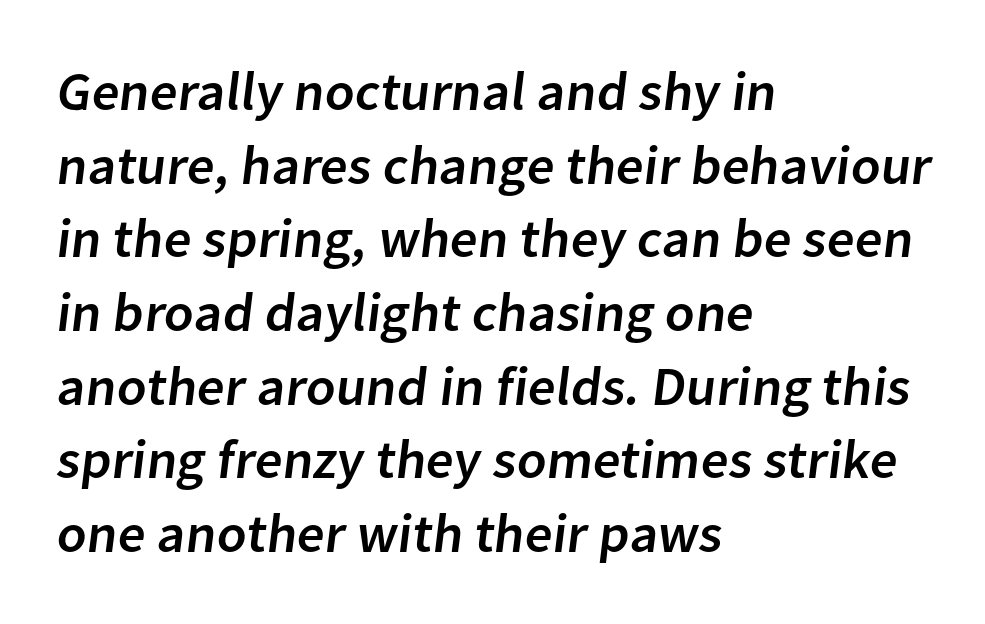
{"serif": "no", "width": "normal", "stroke_contrast": "low", "x_height": "medium", "monospaced": "no", "underline": "no", "align": "left", "line_spacing": "normal", "line_spacing_ratio": 1.34, "letter_spacing": "normal", "letter_spacing_em": 0.0, "glyph_px": 55}
